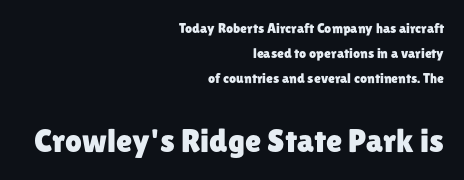
{"serif": "no", "italic": "no", "width": "normal", "stroke_contrast": "low", "x_height": "medium", "monospaced": "no", "underline": "no", "align": "right", "line_spacing_ratio": 1.77, "letter_spacing": "normal", "letter_spacing_em": 0.0, "larger_block": "second", "size_ratio": 2.36, "glyph_px": 33}
